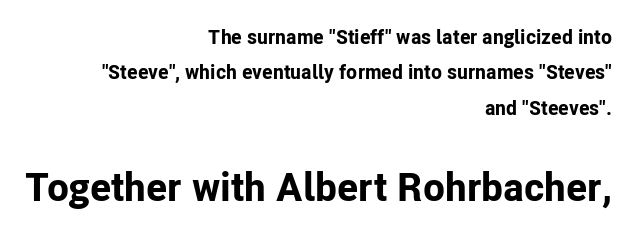
Upright lettering throughout. The second block has been scaled up relative to the first. The baseline area is clear. Character widths vary here, with narrow letters taking less room than wide ones. Nothing sits at the stroke ends, so this counts as sans-serif. Summary of weight: heavy, a full bold.
